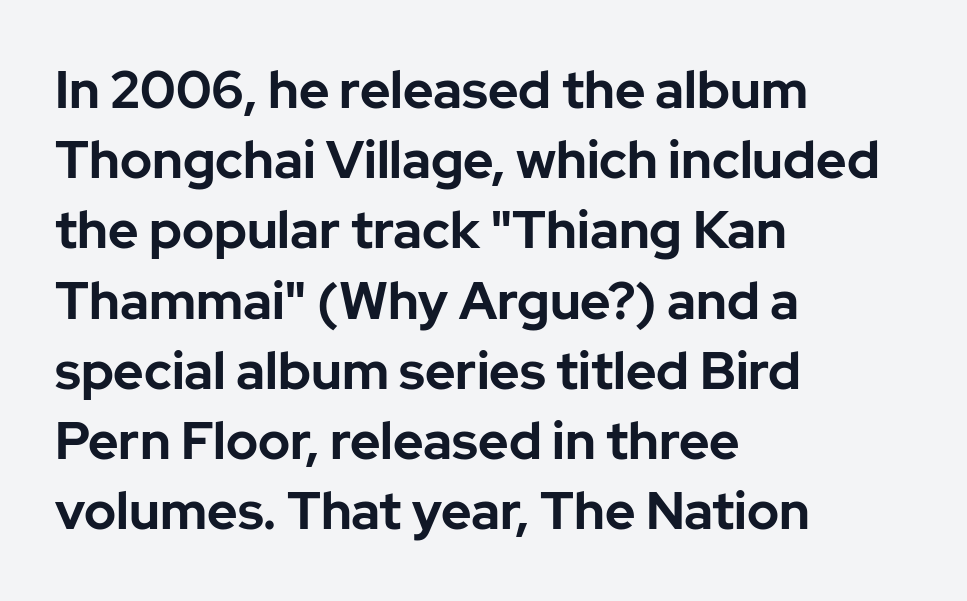
The image shows 52 px bold sans-serif type, upright; set left-aligned, normal line spacing (1.35x), normal letter spacing, not underlined; low stroke contrast and a medium x-height.
